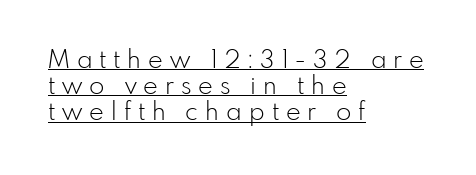
Stroke mass is kept to a normal reading level or below. Leading: reduced. Italic: no, the glyphs are upright roman. The rendering uses the underline text-decoration.
